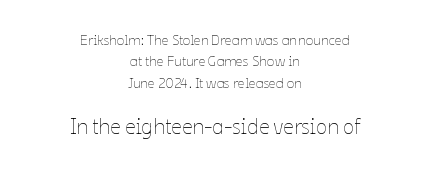
Visually, the bottom section dominates because its glyphs are scaled up. Glance below the letters and you will spot only blank space. Line spacing here is normal. No chunkiness to these letters — they're not bold. If you folded the block vertically in half, each line would mirror itself in length. This is roman type, the default non-slanted kind.
